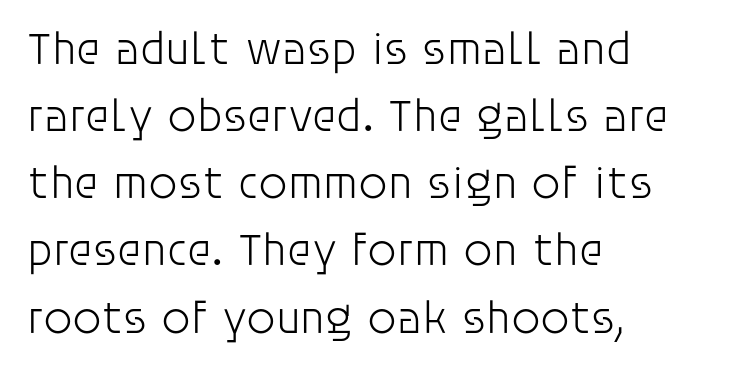
The image shows 46 px light sans-serif type, upright; set left-aligned, normal line spacing (1.46x), normal letter spacing, not underlined; low stroke contrast and a large x-height.
